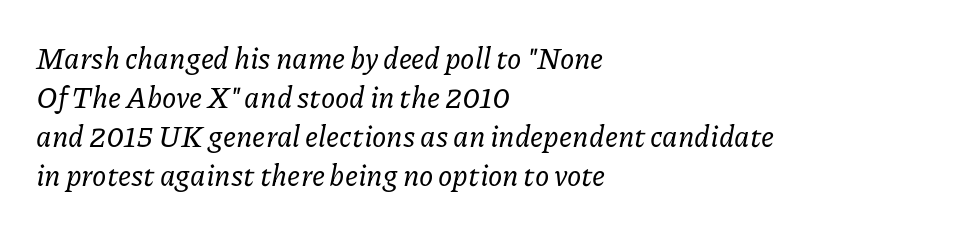
{"serif": "yes", "italic": "yes", "lean": "right", "slant_degrees": 11, "width": "normal", "stroke_contrast": "low", "x_height": "medium", "monospaced": "no", "underline": "no", "align": "left", "line_spacing": "normal", "line_spacing_ratio": 1.35, "letter_spacing": "normal", "letter_spacing_em": 0.0, "glyph_px": 29}
